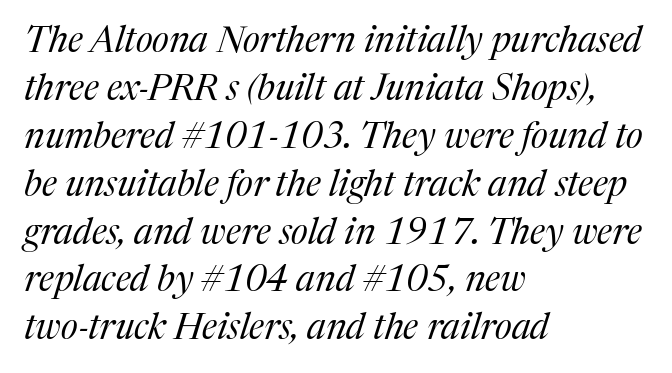
{"serif": "yes", "italic": "yes", "lean": "right", "slant_degrees": 17, "bold": "no", "weight": "regular", "width": "normal", "stroke_contrast": "medium", "x_height": "medium", "monospaced": "no", "underline": "no", "align": "left", "line_spacing": "normal", "line_spacing_ratio": 1.33, "letter_spacing": "normal", "letter_spacing_em": 0.0, "glyph_px": 36}
